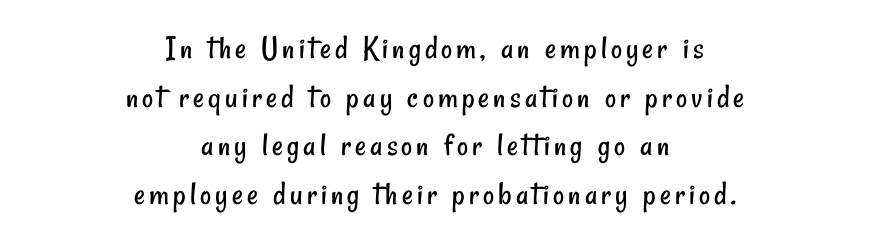
The image shows 34 px regular-weight, condensed sans-serif type; set centered, normal line spacing (1.43x), not underlined; low stroke contrast and a small x-height.
